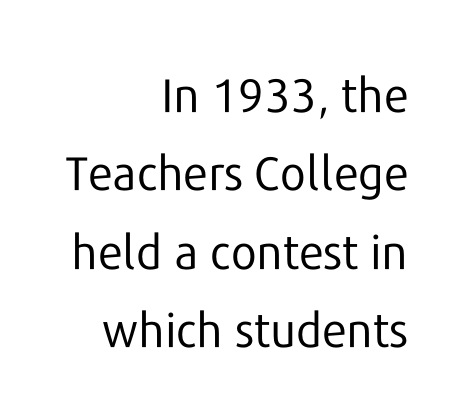
The image shows 47 px regular-weight sans-serif type, upright; set right-aligned, normal line spacing (1.67x), normal letter spacing, not underlined; low stroke contrast and a medium x-height.
